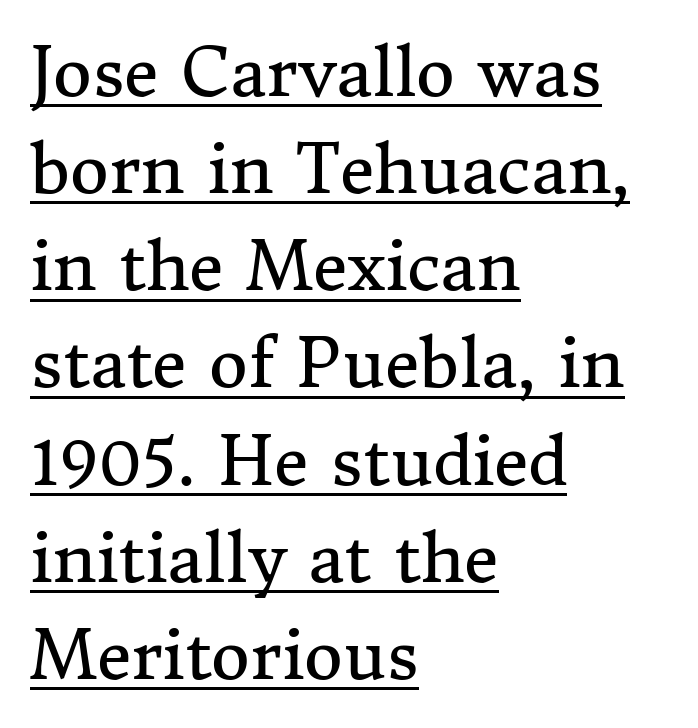
Q: Is the text bold? A: No.
Q: Is the text italic (slanted)? A: No, it is upright.
Q: Is the typeface a serif or a sans-serif typeface? A: Serif.
Q: Is the text underlined? A: Yes.
Q: How is the paragraph aligned? A: Left-aligned.
Q: Is the spacing between letters normal or unusually wide? A: Normal.
Q: Is the spacing between lines tight, normal or loose? A: Normal.
Q: Width (condensed, normal, or wide)? A: Normal.
Q: Stroke contrast? A: Medium.
Q: x-height? A: Medium.
Q: Monospaced? A: No.
